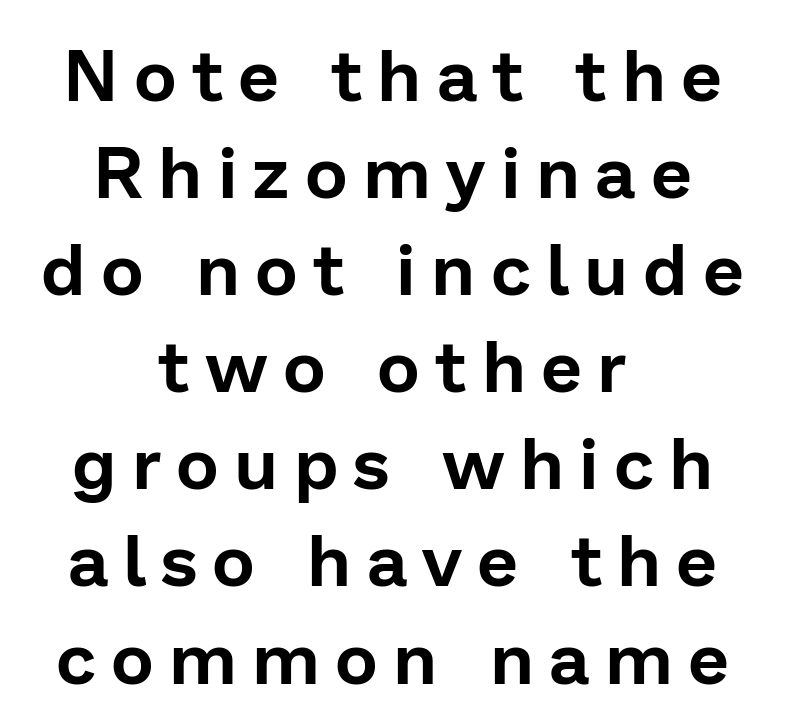
{"serif": "no", "italic": "no", "width": "normal", "stroke_contrast": "low", "x_height": "medium", "monospaced": "no", "underline": "no", "align": "center", "line_spacing": "normal", "line_spacing_ratio": 1.33, "letter_spacing": "wide", "letter_spacing_em": 0.21, "glyph_px": 73}
